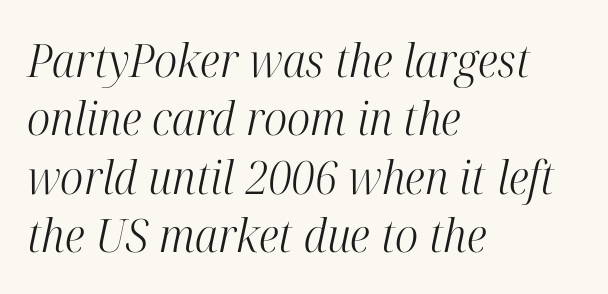
Q: Is the text bold? A: No.
Q: Is the text italic (slanted)? A: Yes, it leans right by about 12 degrees.
Q: Is the typeface a serif or a sans-serif typeface? A: Serif.
Q: Is the text underlined? A: No.
Q: How is the paragraph aligned? A: Left-aligned.
Q: Is the spacing between letters normal or unusually wide? A: Normal.
Q: Is the spacing between lines tight, normal or loose? A: Normal.
Q: Width (condensed, normal, or wide)? A: Condensed.
Q: Stroke contrast? A: High.
Q: x-height? A: Medium.
Q: Monospaced? A: No.
